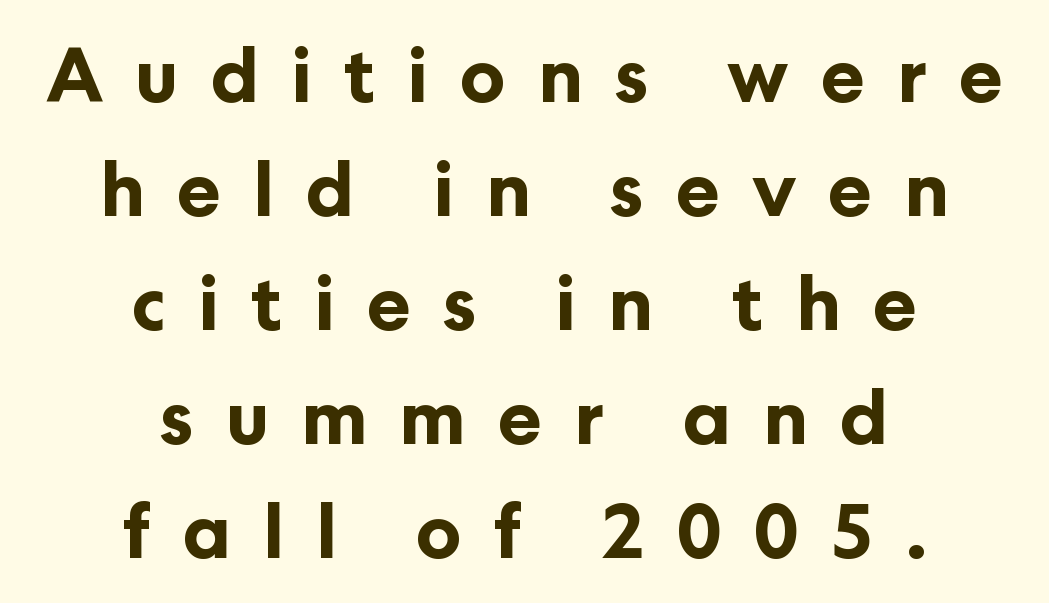
Q: Is the text bold? A: Yes.
Q: Is the text italic (slanted)? A: No, it is upright.
Q: Is the typeface a serif or a sans-serif typeface? A: Sans-serif.
Q: Is the text underlined? A: No.
Q: How is the paragraph aligned? A: Centered.
Q: Is the spacing between letters normal or unusually wide? A: Unusually wide.
Q: Is the spacing between lines tight, normal or loose? A: Normal.
Q: Width (condensed, normal, or wide)? A: Normal.
Q: Stroke contrast? A: Low.
Q: x-height? A: Medium.
Q: Monospaced? A: No.
